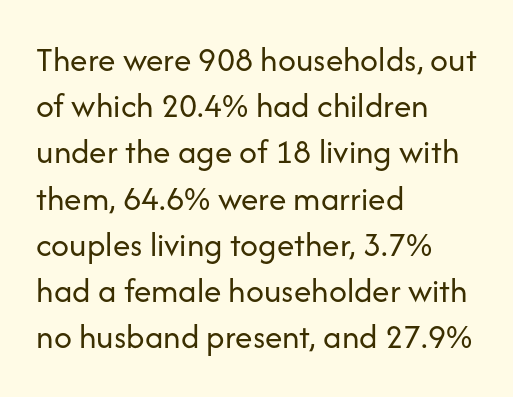
Proportional: the letters do not fall into vertical columns. The lines sit at an ordinary, default distance from one another. The paragraph has a hard left edge and a soft right edge. Letters rest on an invisible, unmarked baseline. The horizontal fit of the characters is conventional and even.
